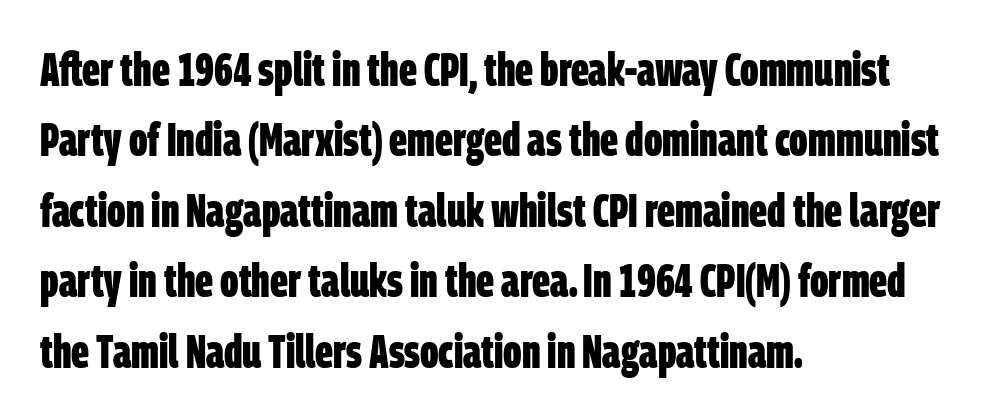
Looks like regular typesetting: each glyph gets only the width it needs. Decoration check: the copy has no underline. This rendering uses left alignment, leaving the right contour irregular. Rows of type keep a routine distance in the vertical direction.
